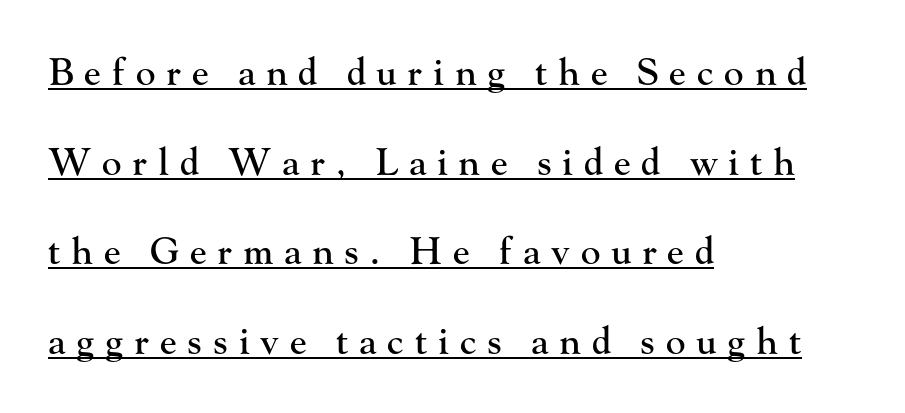
To sum up the face: it has serifs. Vertically, the passage feels expansive, rows floating well apart. Every word sits above its own underline. Is there any slant? The stems are plumb. Notice how the passage keeps a crisp vertical edge on the left only. Each letter keeps its own natural width here, so spacing adapts to shape.
